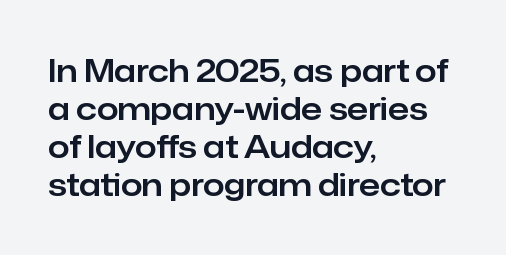
{"serif": "no", "italic": "no", "width": "normal", "stroke_contrast": "low", "x_height": "medium", "monospaced": "no", "underline": "no", "align": "left", "line_spacing_ratio": 1.23, "letter_spacing": "normal", "letter_spacing_em": 0.0, "glyph_px": 31}
